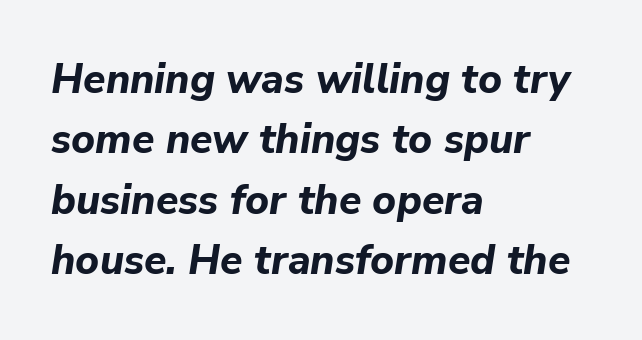
The passage shown leans; its letterforms are oblique. Horizontally, the lines are justified to the leading edge only. Each letter keeps its own natural width here, so spacing adapts to shape. Plenty of ink on the page — the face is bold. The strip under each line holds only bare page.
